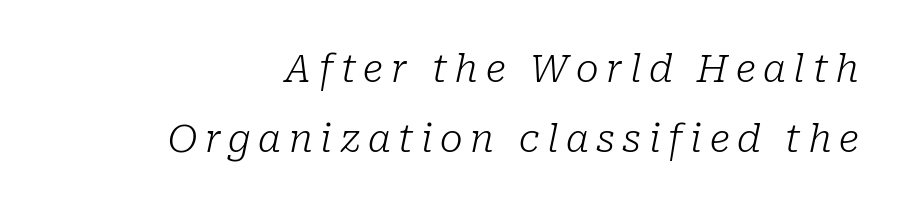
Each letter keeps its own natural width here, so spacing adapts to shape. Slanted lettering throughout. Unbolded letterforms with no extra heft. The passage shown is typeset with a serif family.
